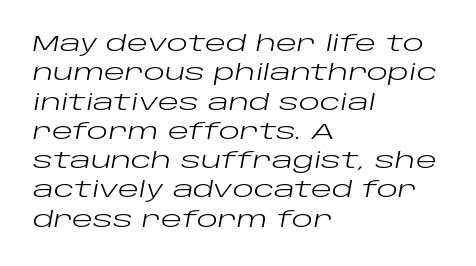
The image shows 22 px text type, italic (leaning right); set left-aligned, normal line spacing (1.33x), normal letter spacing, not underlined.
